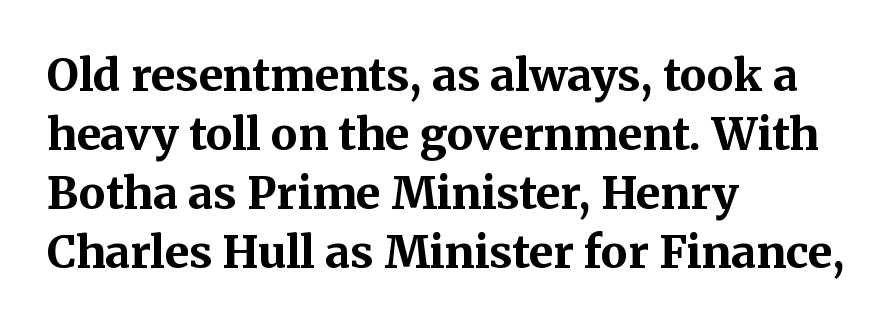
{"serif": "yes", "italic": "no", "bold": "yes", "weight": "bold", "width": "normal", "stroke_contrast": "medium", "x_height": "medium", "monospaced": "no", "underline": "no", "align": "left", "line_spacing": "normal", "line_spacing_ratio": 1.34, "letter_spacing": "normal", "letter_spacing_em": 0.0, "glyph_px": 44}
